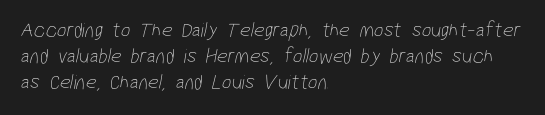
One-word summary of the alignment: left. Spacing between characters is what you'd get straight out of the box. A bare baseline throughout the passage. The weight would be labelled regular, book, light, or lighter still.
